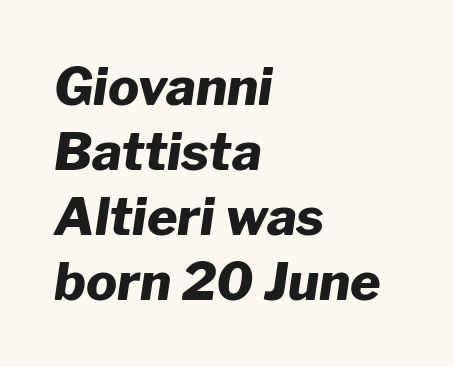
{"italic": "yes", "lean": "right", "slant_degrees": 8, "bold": "yes", "weight": "heavy", "width": "normal", "stroke_contrast": "low", "x_height": "medium", "monospaced": "no", "underline": "no", "align": "left", "line_spacing": "normal", "line_spacing_ratio": 1.25, "letter_spacing": "normal", "letter_spacing_em": 0.0, "glyph_px": 52}
